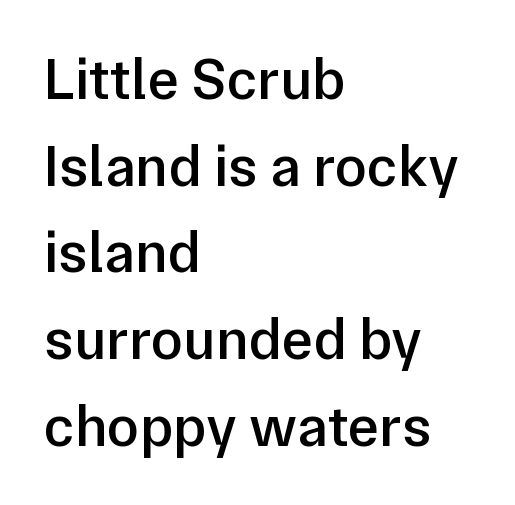
The image shows 59 px semibold sans-serif type, upright; set left-aligned, normal line spacing (1.47x), normal letter spacing, not underlined; low stroke contrast and a medium x-height.
